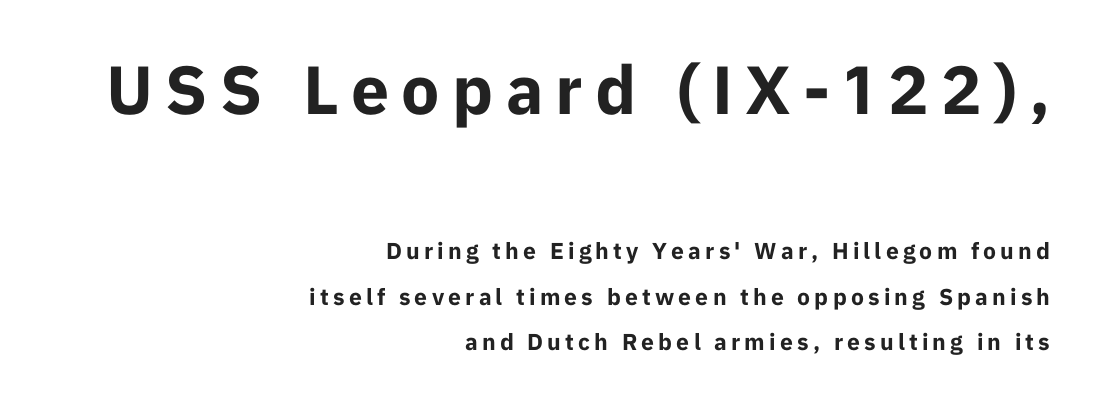
Set as a true bold cut, around the 700 mark. Only glyphs here, with clear space below each row. Character size in the leading block exceeds that of the trailing block. You could fit nearly another row in the gap between these rows. This is roman type, the default non-slanted kind. The letters advance in unequal steps, a hallmark of proportional type.
